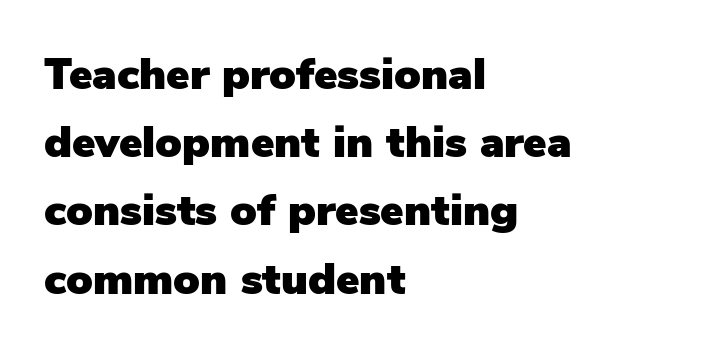
The image shows 44 px sans-serif type, upright; set left-aligned, normal line spacing (1.55x), normal letter spacing, not underlined; low stroke contrast and a medium x-height.
